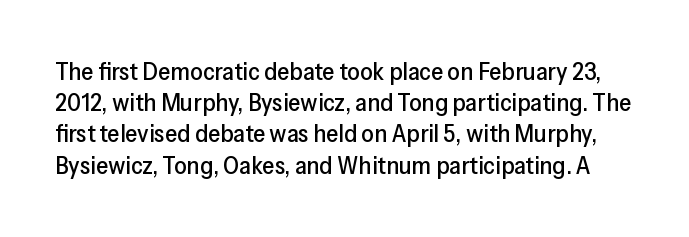
{"italic": "no", "underline": "no", "line_spacing": "normal", "line_spacing_ratio": 1.25, "letter_spacing": "normal", "letter_spacing_em": 0.0, "glyph_px": 25}
